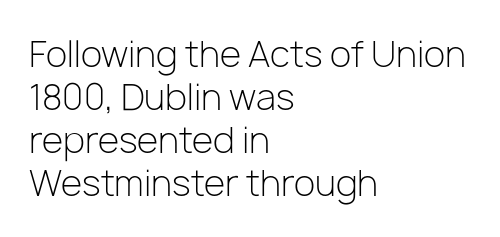
Q: Is the text bold? A: No.
Q: Is the text italic (slanted)? A: No, it is upright.
Q: Is the typeface a serif or a sans-serif typeface? A: Sans-serif.
Q: Is the text underlined? A: No.
Q: How is the paragraph aligned? A: Left-aligned.
Q: Is the spacing between letters normal or unusually wide? A: Normal.
Q: Width (condensed, normal, or wide)? A: Normal.
Q: Stroke contrast? A: Low.
Q: x-height? A: Medium.
Q: Monospaced? A: No.
